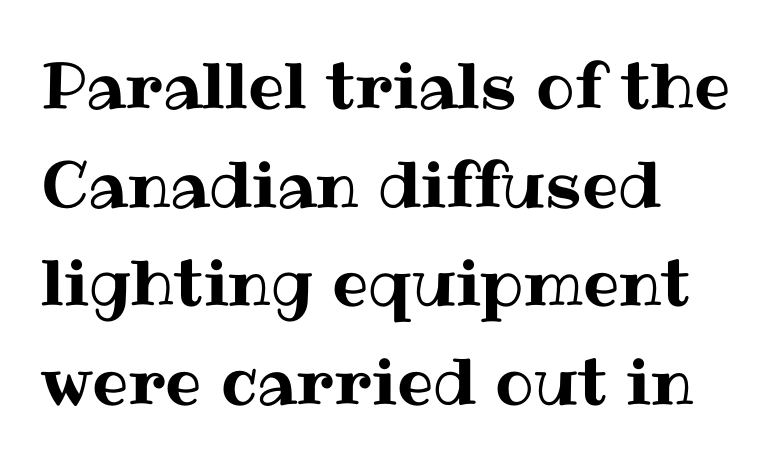
{"italic": "no", "width": "normal", "stroke_contrast": "medium", "x_height": "medium", "monospaced": "no", "underline": "no", "align": "left", "line_spacing": "normal", "line_spacing_ratio": 1.54, "letter_spacing": "normal", "letter_spacing_em": 0.0, "glyph_px": 64}
